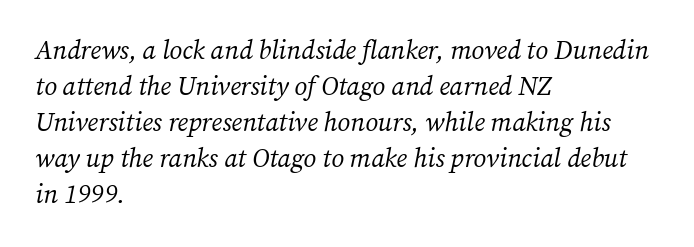
The image shows 26 px text type, italic (leaning right); set left-aligned, normal line spacing (1.38x), normal letter spacing, not underlined.
